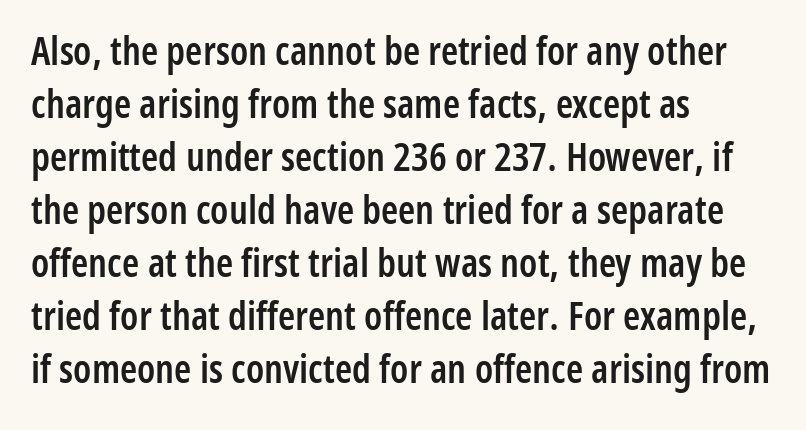
Q: Is the text bold? A: Semi-bold.
Q: Is the text italic (slanted)? A: No, it is upright.
Q: Is the typeface a serif or a sans-serif typeface? A: Sans-serif.
Q: Is the text underlined? A: No.
Q: How is the paragraph aligned? A: Left-aligned.
Q: Is the spacing between letters normal or unusually wide? A: Normal.
Q: Is the spacing between lines tight, normal or loose? A: Normal.
Q: Width (condensed, normal, or wide)? A: Condensed.
Q: Stroke contrast? A: Low.
Q: x-height? A: Medium.
Q: Monospaced? A: No.
